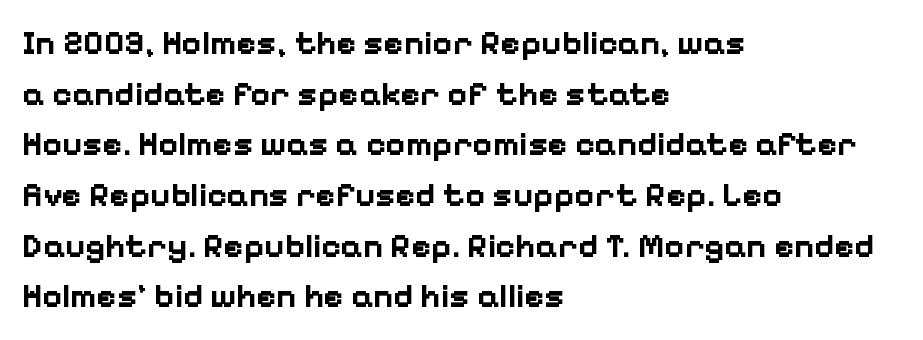
Regarding serifs, this sample does without them. This is the regular roman posture of the typeface. In terms of letterspacing, this is plain default setting. This sample is left-justified, so line endings fall wherever the words run out. The rendering uses natural spacing where letterforms have individual widths.
